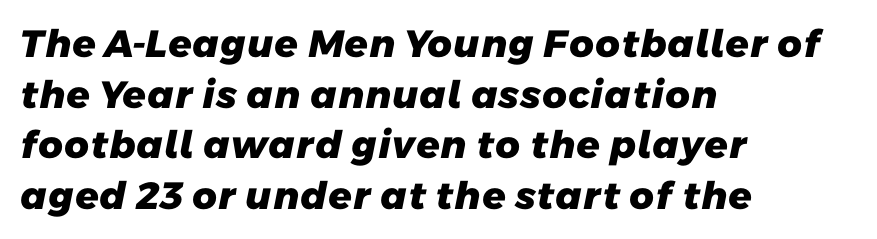
These lines sit exactly where default settings would place them. The lines in this sample share a left origin and differ only in where they stop. You'd pick this weight for a headline — it's a proper bold. Compared with typical body copy, the letter spacing here is the same. Serif or sans? Sans — the stroke terminals are bare.
